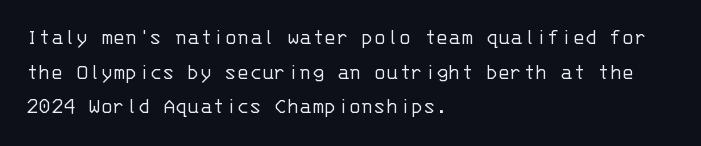
Q: Is the text bold? A: No.
Q: Is the text italic (slanted)? A: No, it is upright.
Q: Is the text underlined? A: No.
Q: How is the paragraph aligned? A: Left-aligned.
Q: Is the spacing between letters normal or unusually wide? A: Normal.
Q: Is the spacing between lines tight, normal or loose? A: Normal.
